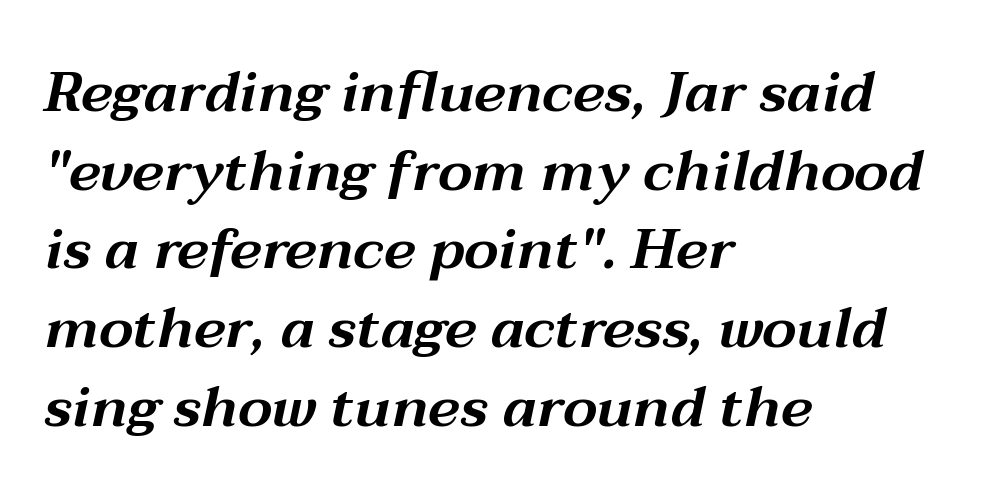
The space between consecutive lines is moderate. Every row of glyphs begins at an identical x-position on the left. A typesetter would call this zero additional tracking. The glyphs look as if they've been sheared to an angle. Check under the words: just untouched page. The passage shown is typed in a proportional face where columns would drift.
